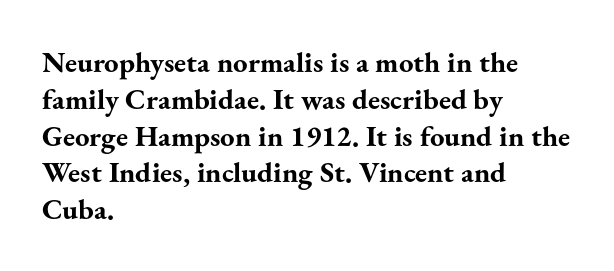
A typesetter would call this proportional, since set widths differ per character. Type without underlining. These lines are set flush left with a ragged right edge. Summary of vertical rhythm: regular, with standard interline spacing. The face used here is rendered with its standard letterfit.
